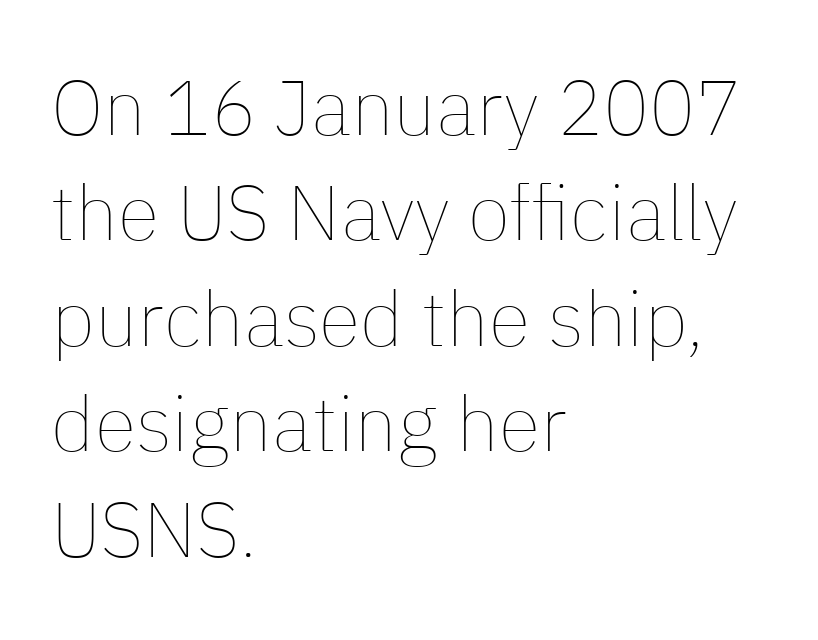
{"italic": "no", "bold": "no", "weight": "thin", "width": "normal", "stroke_contrast": "low", "x_height": "medium", "monospaced": "no", "underline": "no", "align": "left", "line_spacing": "normal", "line_spacing_ratio": 1.37, "letter_spacing": "normal", "letter_spacing_em": 0.0, "glyph_px": 77}
